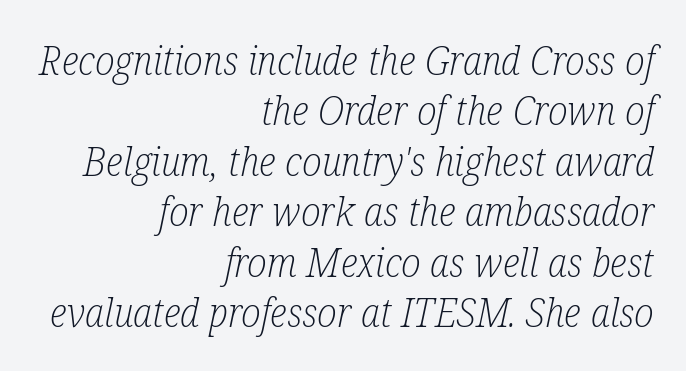
{"serif": "yes", "italic": "yes", "lean": "right", "slant_degrees": 12, "bold": "no", "weight": "light", "width": "condensed", "stroke_contrast": "low", "x_height": "medium", "monospaced": "no", "underline": "no", "align": "right", "line_spacing": "normal", "line_spacing_ratio": 1.26, "letter_spacing": "normal", "letter_spacing_em": 0.0, "glyph_px": 40}
